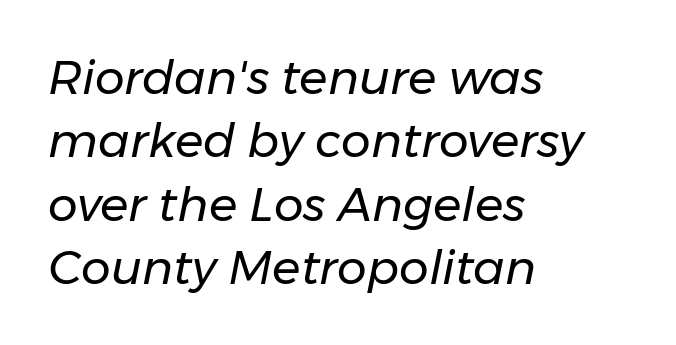
Q: Is the text bold? A: No.
Q: Is the text italic (slanted)? A: Yes, it leans right by about 11 degrees.
Q: Is the text underlined? A: No.
Q: How is the paragraph aligned? A: Left-aligned.
Q: Is the spacing between letters normal or unusually wide? A: Normal.
Q: Is the spacing between lines tight, normal or loose? A: Normal.
Q: Width (condensed, normal, or wide)? A: Normal.
Q: Stroke contrast? A: Low.
Q: x-height? A: Medium.
Q: Monospaced? A: No.
